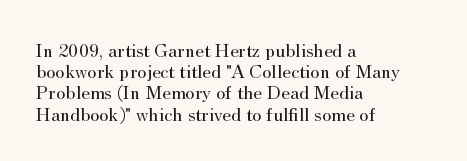
The image shows 20 px text type, upright; set left-aligned, tight line spacing (1.06x), normal letter spacing, not underlined.
